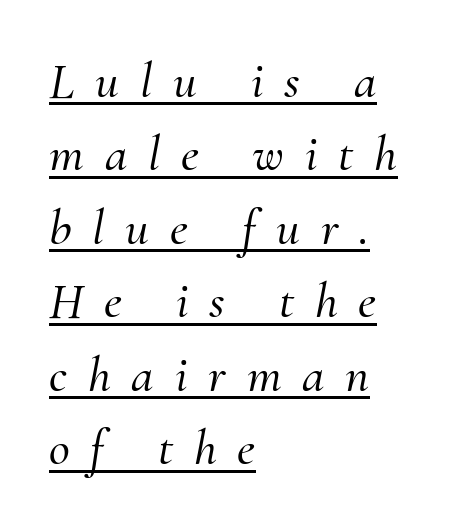
Q: Is the text italic (slanted)? A: Yes, it leans right by about 10 degrees.
Q: Is the typeface a serif or a sans-serif typeface? A: Serif.
Q: Is the text underlined? A: Yes.
Q: How is the paragraph aligned? A: Left-aligned.
Q: Is the spacing between letters normal or unusually wide? A: Unusually wide.
Q: Is the spacing between lines tight, normal or loose? A: Normal.
Q: Width (condensed, normal, or wide)? A: Normal.
Q: Stroke contrast? A: Medium.
Q: x-height? A: Small.
Q: Monospaced? A: No.
